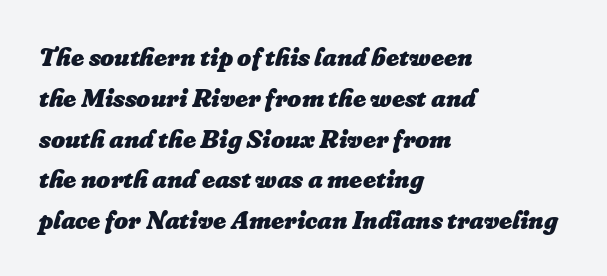
{"italic": "yes", "lean": "right", "slant_degrees": 16, "bold": "yes", "underline": "no", "align": "left", "line_spacing": "normal", "line_spacing_ratio": 1.51, "letter_spacing": "normal", "letter_spacing_em": 0.0, "glyph_px": 27}
